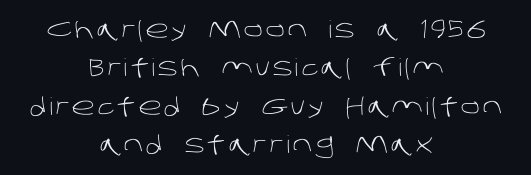
The image shows 24 px text type; set centered, normal line spacing (1.6x), not underlined.
